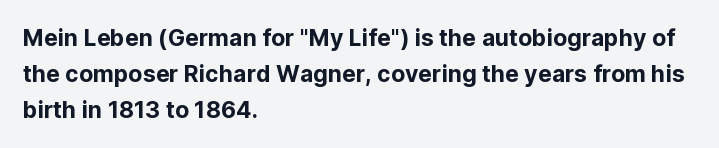
Regular leading. Check under the words: just untouched page. The type is set solid horizontally, with unmodified tracking. The paragraph has a hard left edge and a soft right edge.
